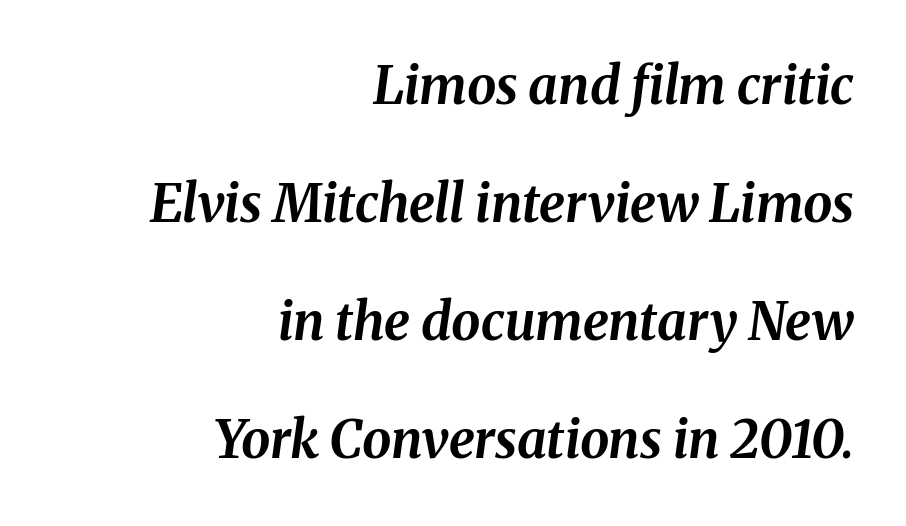
{"italic": "yes", "lean": "right", "slant_degrees": 8, "bold": "yes", "weight": "bold", "width": "normal", "stroke_contrast": "medium", "x_height": "medium", "monospaced": "no", "underline": "no", "align": "right", "line_spacing": "loose", "line_spacing_ratio": 2.27, "letter_spacing": "normal", "letter_spacing_em": 0.0, "glyph_px": 52}
